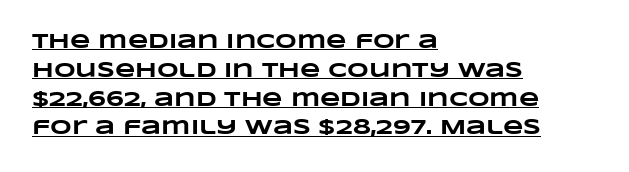
The image shows 21 px bold type; set left-aligned, normal line spacing (1.37x), normal letter spacing, underlined.
